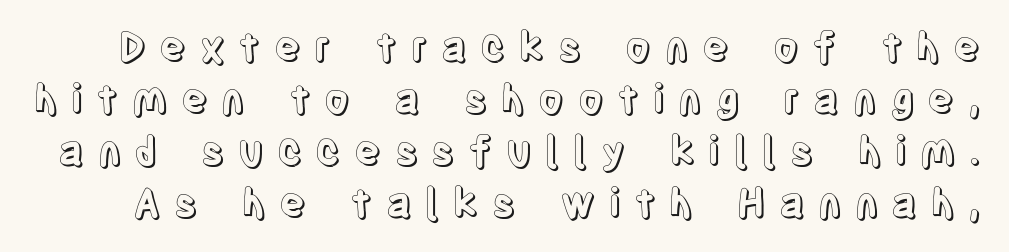
Do the letters lean? They stand straight. Glance below the letters and you will spot only blank space. In terms of letterspacing, this is a distinctly airy, spread setting. Regular leading.
